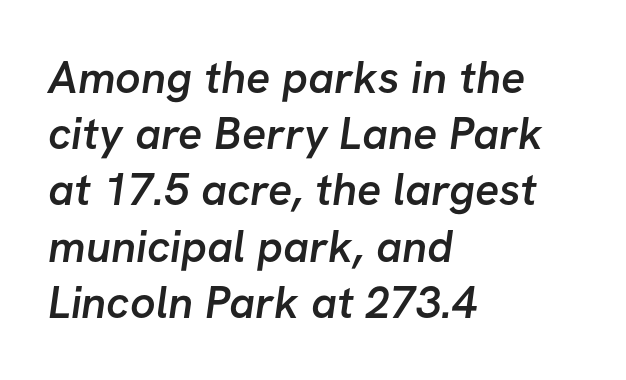
As a designer I'd log this as weight 600, semibold. The string is rendered with underlining switched off. The face used here is proportionally spaced, like ordinary book or web type. The lines sit at an ordinary, default distance from one another. This rendering uses left alignment, leaving the right contour irregular.
